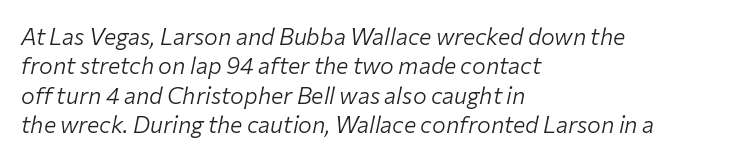
The image shows 23 px text type, italic (leaning right); set left-aligned, normal line spacing (1.28x), normal letter spacing, not underlined.
